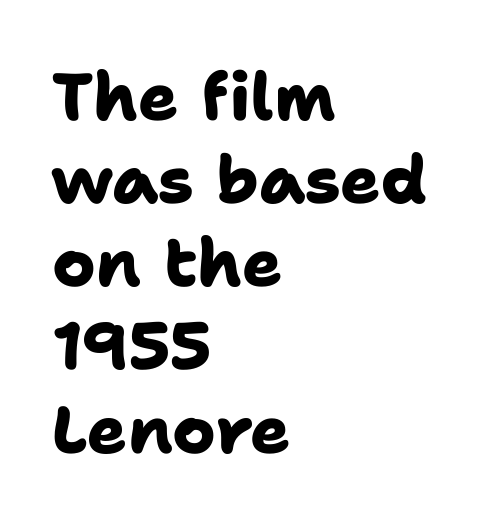
No extra tracking has been applied to these lines. Honestly, the row spacing looks completely unremarkable. Typographically, this falls in the sans-serif category. The glyphs have the mass of a bold cut. The strip under each line holds only bare page. Think of a printed novel: that variable character pitch is what you see here.
